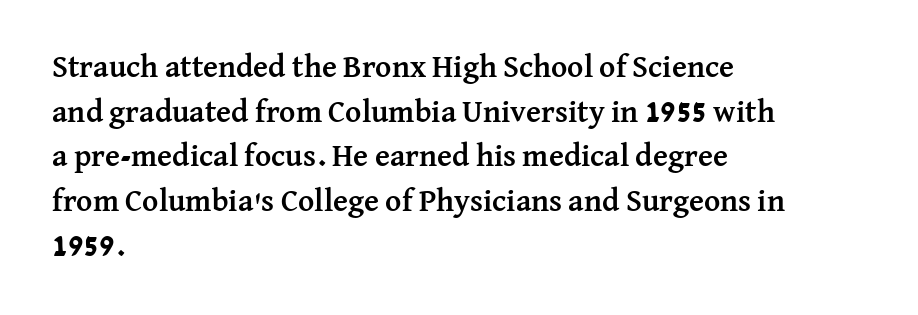
The image shows 31 px semibold serif type, upright; set left-aligned, normal line spacing (1.44x), normal letter spacing, not underlined; medium stroke contrast and a medium x-height.
